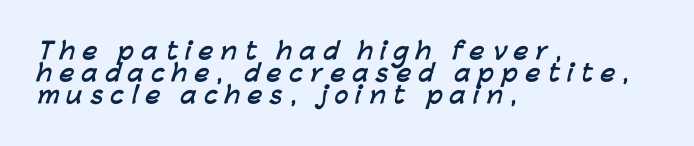
Chunky letters — that's bold for sure. Compared with typical paragraphs, the rows here are closer together. Honestly, the letter spacing is so wide it's the main thing you notice. These lines are set flush left with a ragged right edge.
